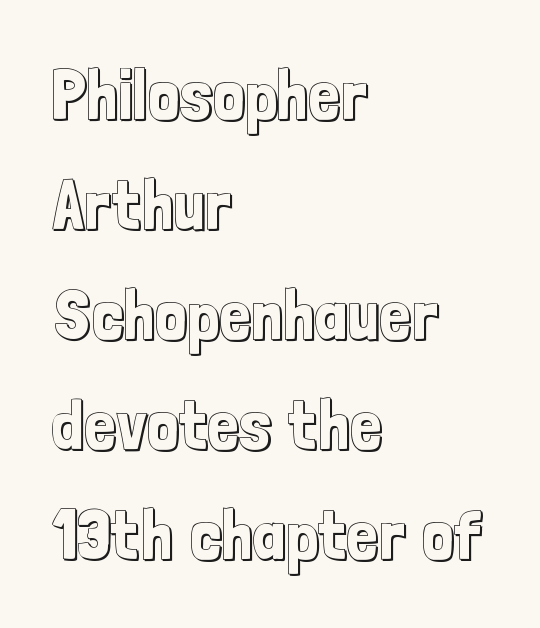
The image shows 70 px condensed type, upright; set left-aligned, normal line spacing (1.57x), normal letter spacing, not underlined; a medium x-height.
